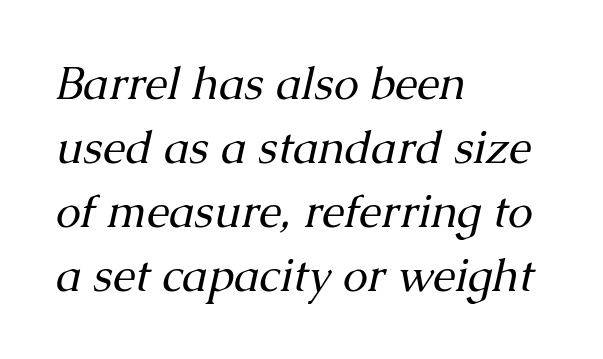
Q: Is the text bold? A: No.
Q: Is the text italic (slanted)? A: Yes, it leans right by about 13 degrees.
Q: Is the typeface a serif or a sans-serif typeface? A: Serif.
Q: Is the text underlined? A: No.
Q: How is the paragraph aligned? A: Left-aligned.
Q: Is the spacing between letters normal or unusually wide? A: Normal.
Q: Is the spacing between lines tight, normal or loose? A: Normal.
Q: Width (condensed, normal, or wide)? A: Normal.
Q: Stroke contrast? A: Medium.
Q: x-height? A: Medium.
Q: Monospaced? A: No.
